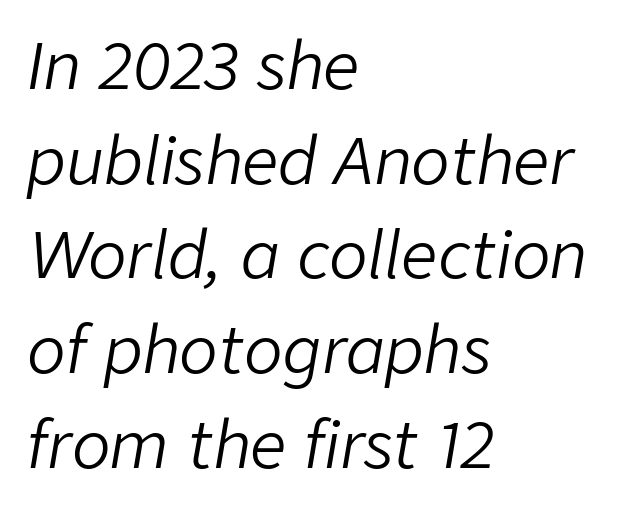
The image shows 64 px light type, italic (leaning right); set left-aligned, normal line spacing (1.48x), normal letter spacing, not underlined; low stroke contrast and a medium x-height.
